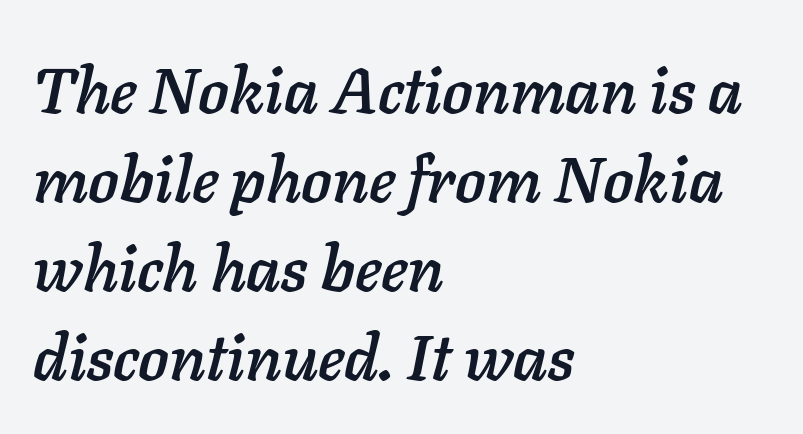
Q: Is the text italic (slanted)? A: Yes, it leans right by about 11 degrees.
Q: Is the text underlined? A: No.
Q: How is the paragraph aligned? A: Left-aligned.
Q: Is the spacing between letters normal or unusually wide? A: Normal.
Q: Is the spacing between lines tight, normal or loose? A: Normal.
Q: Width (condensed, normal, or wide)? A: Normal.
Q: Stroke contrast? A: Low.
Q: x-height? A: Medium.
Q: Monospaced? A: No.
